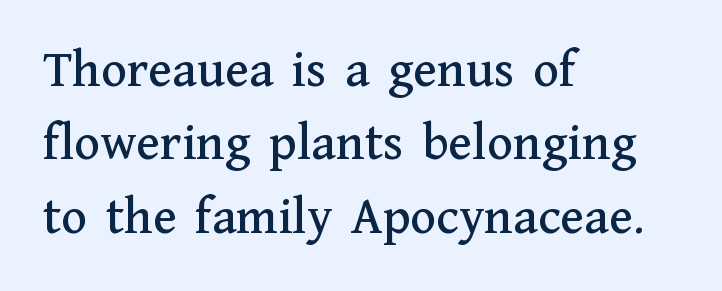
The image shows 54 px serif type, upright; set left-aligned, normal line spacing (1.36x), normal letter spacing, not underlined; medium stroke contrast and a medium x-height.
